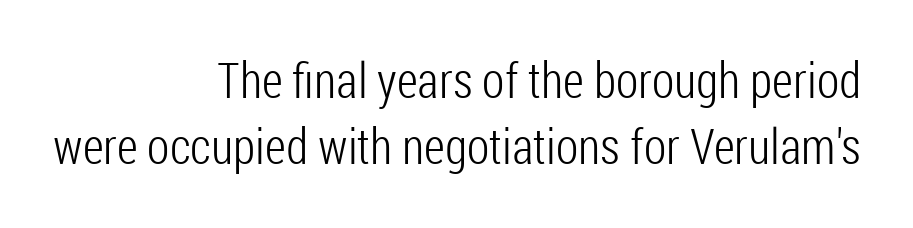
{"serif": "no", "italic": "no", "bold": "no", "weight": "light", "width": "condensed", "stroke_contrast": "low", "x_height": "medium", "monospaced": "no", "underline": "no", "align": "right", "line_spacing": "normal", "line_spacing_ratio": 1.34, "letter_spacing": "normal", "letter_spacing_em": 0.0, "glyph_px": 49}
